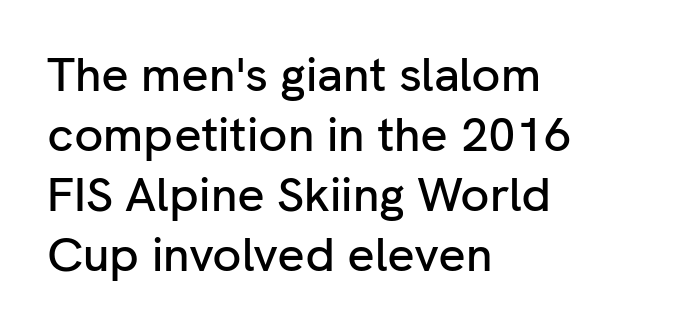
Q: Is the text italic (slanted)? A: No, it is upright.
Q: Is the typeface a serif or a sans-serif typeface? A: Sans-serif.
Q: Is the text underlined? A: No.
Q: How is the paragraph aligned? A: Left-aligned.
Q: Is the spacing between letters normal or unusually wide? A: Normal.
Q: Is the spacing between lines tight, normal or loose? A: Normal.
Q: Width (condensed, normal, or wide)? A: Normal.
Q: Stroke contrast? A: Low.
Q: x-height? A: Medium.
Q: Monospaced? A: No.
